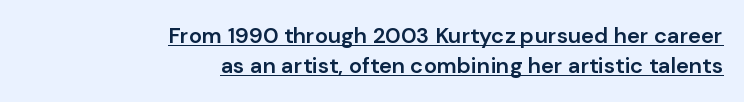
{"italic": "no", "bold": "semi", "underline": "yes", "align": "right", "line_spacing": "normal", "line_spacing_ratio": 1.38, "letter_spacing": "normal", "letter_spacing_em": 0.0, "glyph_px": 22}
